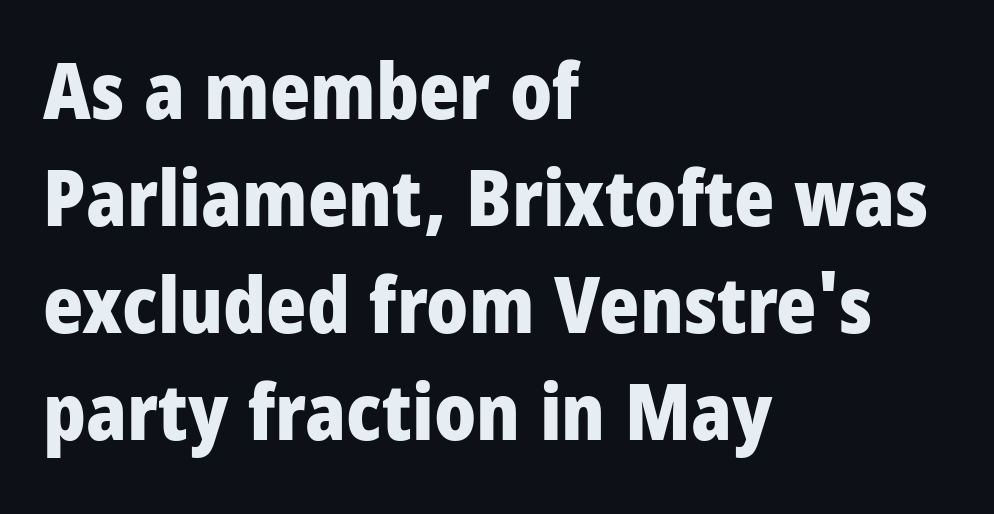
{"serif": "no", "italic": "no", "bold": "yes", "weight": "heavy", "width": "condensed", "stroke_contrast": "low", "x_height": "large", "monospaced": "no", "underline": "no", "align": "left", "line_spacing": "normal", "line_spacing_ratio": 1.39, "letter_spacing": "normal", "letter_spacing_em": 0.0, "glyph_px": 77}
